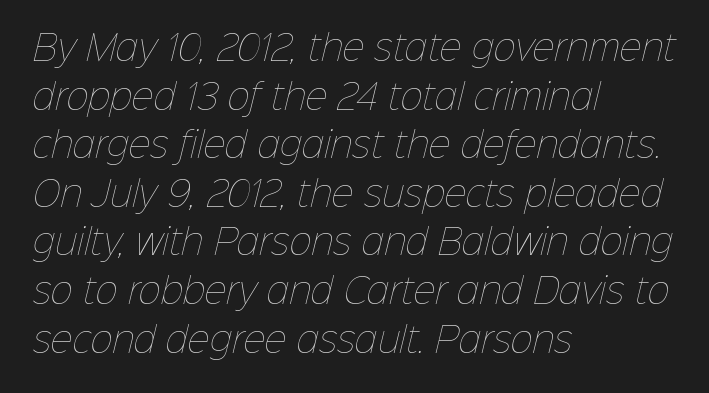
The image shows 34 px thin type; set left-aligned, normal line spacing (1.43x), normal letter spacing, not underlined; low stroke contrast and a medium x-height.
